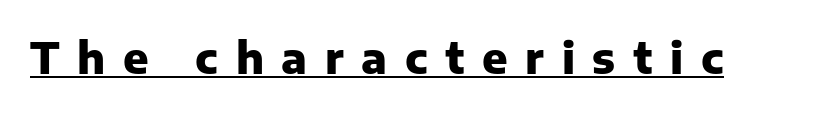
{"serif": "no", "italic": "no", "bold": "yes", "weight": "heavy", "width": "normal", "stroke_contrast": "low", "x_height": "medium", "monospaced": "no", "underline": "yes", "letter_spacing": "wide", "letter_spacing_em": 0.42, "glyph_px": 42}
